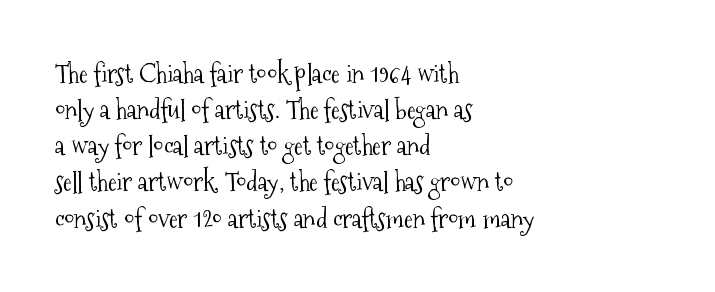
{"italic": "no", "bold": "no", "underline": "no", "align": "left", "line_spacing": "normal", "line_spacing_ratio": 1.39, "letter_spacing": "normal", "letter_spacing_em": 0.0, "glyph_px": 26}
